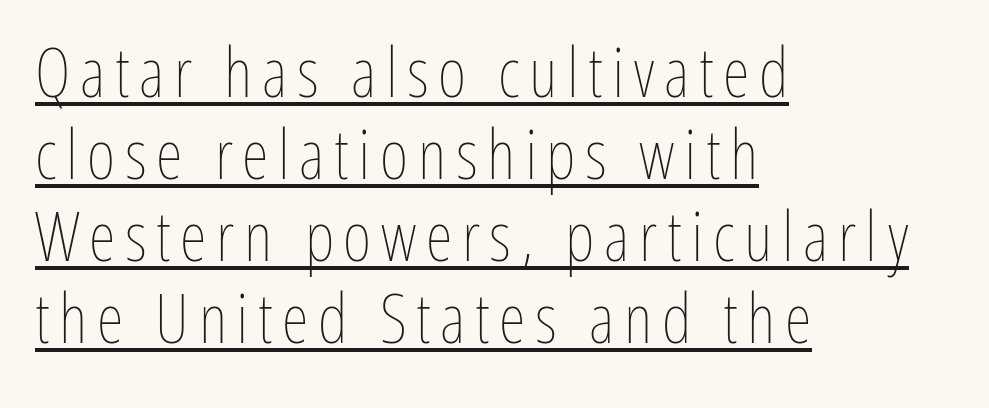
{"italic": "no", "bold": "no", "weight": "thin", "width": "condensed", "stroke_contrast": "low", "x_height": "medium", "monospaced": "no", "underline": "yes", "align": "left", "line_spacing_ratio": 1.19, "glyph_px": 69}
